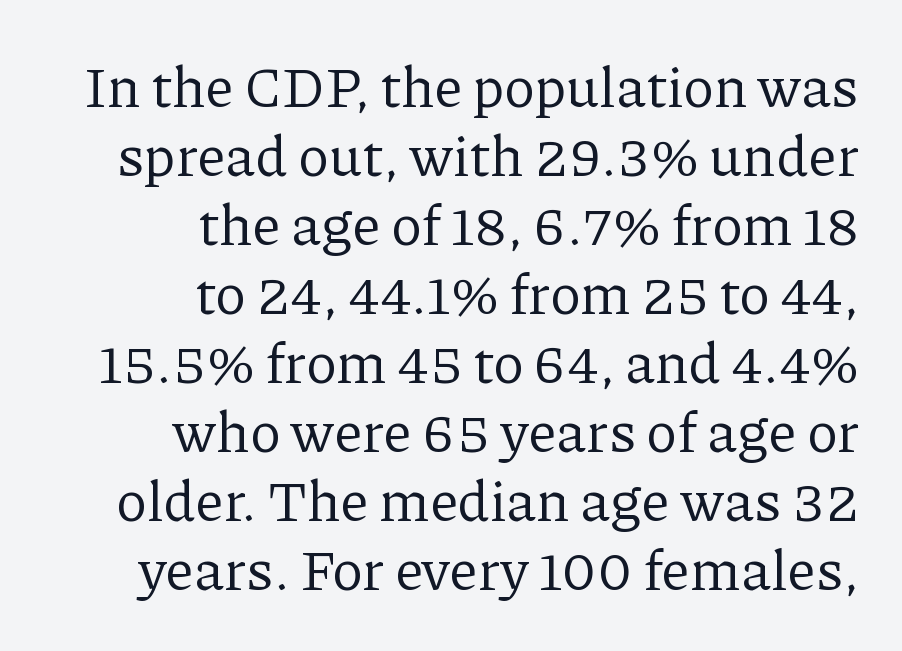
Q: Is the text bold? A: No.
Q: Is the text italic (slanted)? A: No, it is upright.
Q: Is the typeface a serif or a sans-serif typeface? A: Serif.
Q: Is the text underlined? A: No.
Q: How is the paragraph aligned? A: Right-aligned.
Q: Is the spacing between letters normal or unusually wide? A: Normal.
Q: Width (condensed, normal, or wide)? A: Normal.
Q: Stroke contrast? A: Low.
Q: x-height? A: Medium.
Q: Monospaced? A: No.
